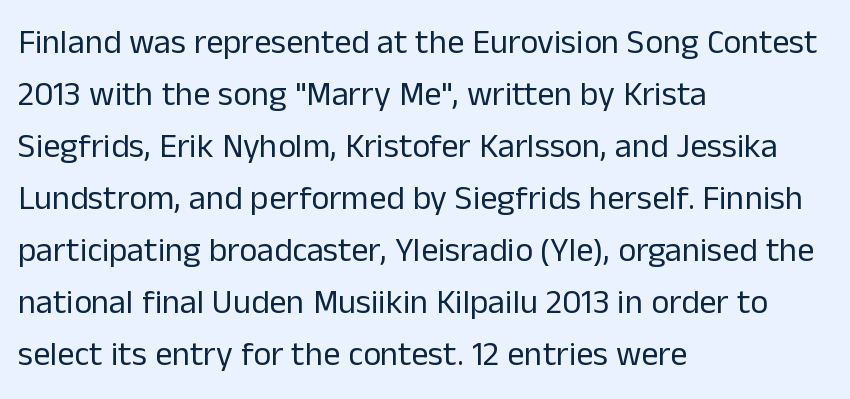
The image shows 34 px regular-weight sans-serif type, upright; set left-aligned, normal line spacing (1.53x), normal letter spacing, not underlined; low stroke contrast and a medium x-height.
